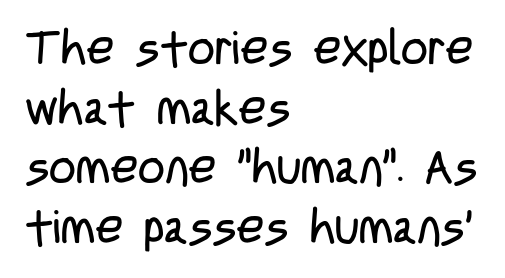
Honestly, the row spacing looks completely unremarkable. Casual observation: everything's shoved over to the left. Font category for this specimen: sans-serif. Clear beneath every line of the passage. The letters advance in unequal steps, a hallmark of proportional type. Unlike italic type, these characters show no tilt at all.
